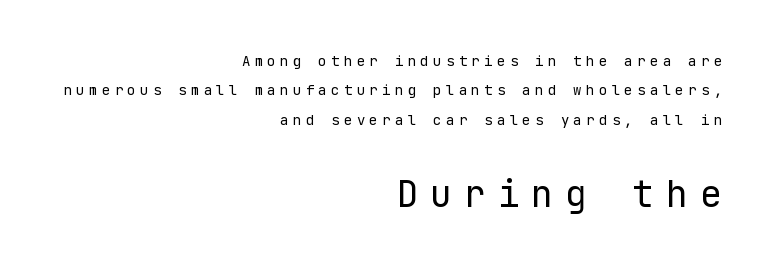
The image shows 37 px regular-weight sans-serif type, upright; set right-aligned, loose line spacing (2.1x), unusually wide letter spacing (+0.31 em), not underlined; the second (bottom) block is 2.64x larger; low stroke contrast and a medium x-height.
